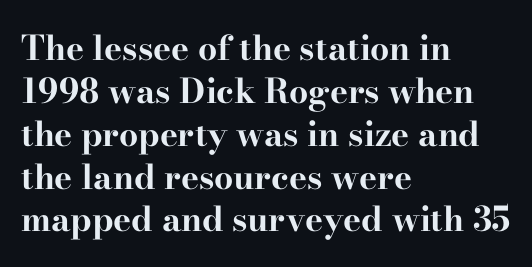
The image shows 34 px bold, wide serif type, upright; set left-aligned, normal line spacing (1.26x), normal letter spacing, not underlined; high stroke contrast and a small x-height.
